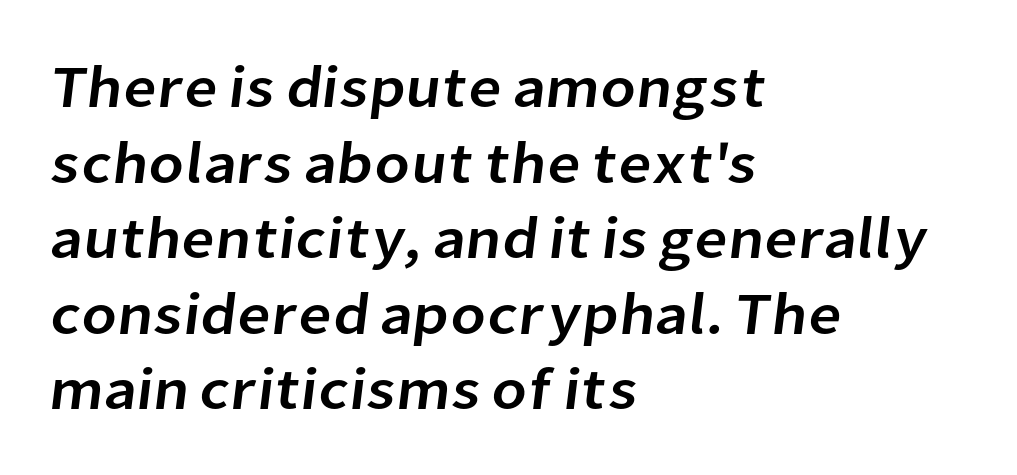
{"serif": "no", "width": "normal", "stroke_contrast": "low", "x_height": "medium", "monospaced": "no", "underline": "no", "align": "left", "line_spacing": "normal", "line_spacing_ratio": 1.28, "letter_spacing": "normal", "letter_spacing_em": 0.0, "glyph_px": 59}
